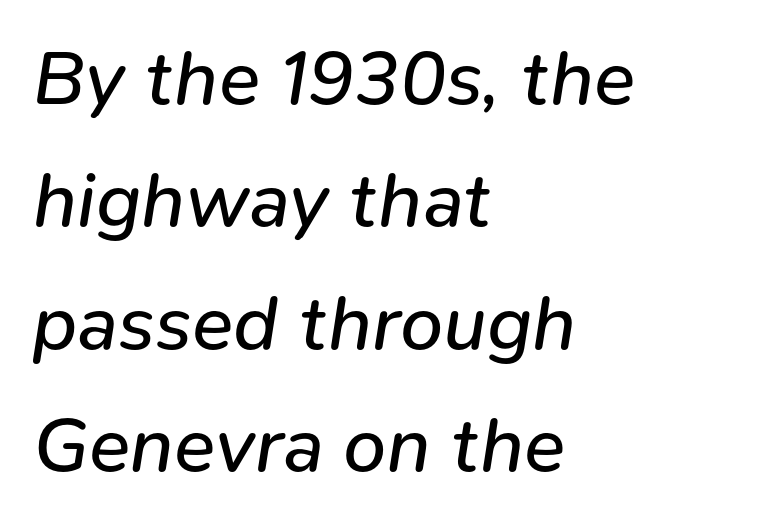
{"italic": "yes", "lean": "right", "slant_degrees": 9, "bold": "no", "weight": "regular", "width": "normal", "stroke_contrast": "low", "x_height": "medium", "monospaced": "no", "underline": "no", "align": "left", "line_spacing": "normal", "line_spacing_ratio": 1.59, "letter_spacing": "normal", "letter_spacing_em": 0.0, "glyph_px": 77}
